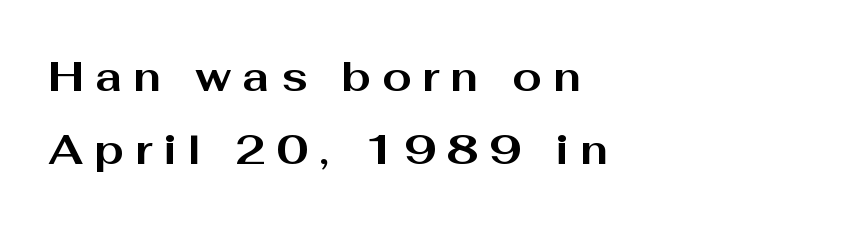
Here the designer chose a conventional face with non-uniform glyph widths. A roman cut, with each character standing at attention. Strokes here are thick enough to call this a true bold. Inter-character spacing is expanded well beyond the font's built-in metrics. Decoration check: the copy has no underline. Which margin do the lines hug? The left one — the right edge is uneven.
